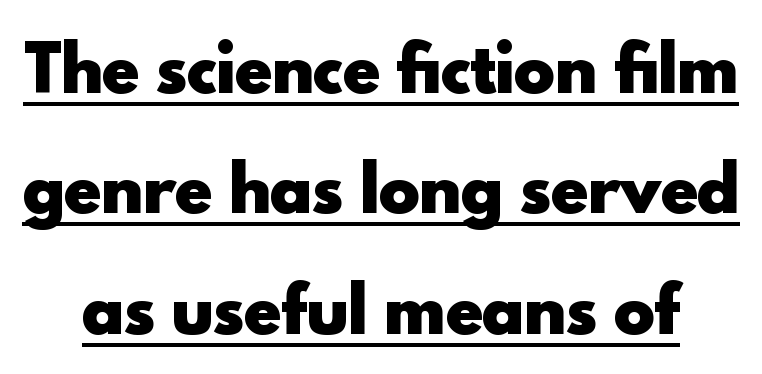
The image shows 62 px heavy sans-serif type, upright; set loose line spacing (1.94x), normal letter spacing, underlined; a small x-height.
